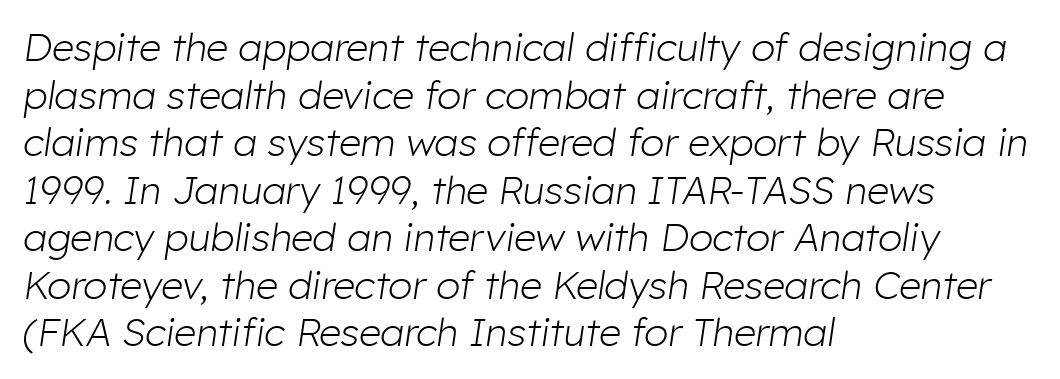
The image shows 39 px light type, italic (leaning right); set left-aligned, line spacing 1.22x, normal letter spacing, not underlined; low stroke contrast and a medium x-height.
